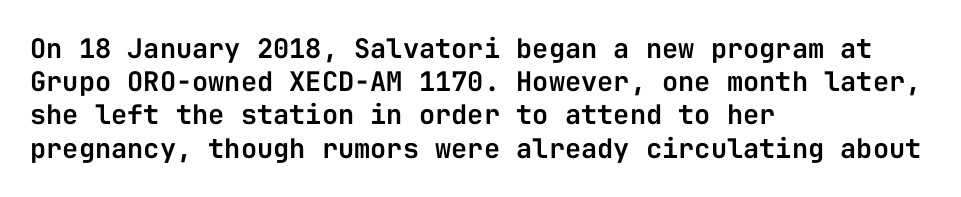
The image shows 27 px text type, upright; set left-aligned, line spacing 1.23x, normal letter spacing, not underlined.
